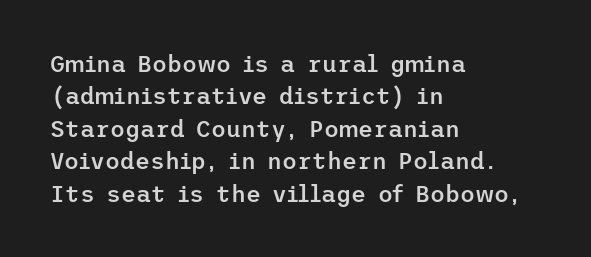
{"italic": "no", "bold": "semi", "underline": "no", "align": "left", "line_spacing": "normal", "line_spacing_ratio": 1.41, "letter_spacing": "normal", "letter_spacing_em": 0.0, "glyph_px": 23}
